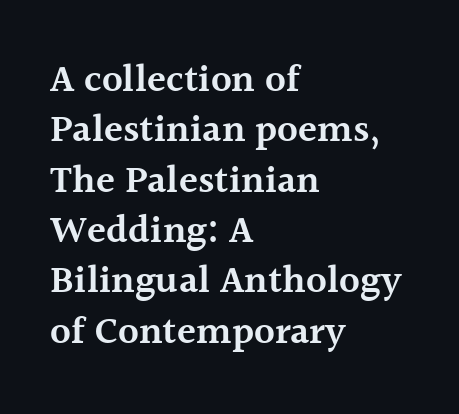
The image shows 39 px semibold serif type, upright; set left-aligned, normal line spacing (1.29x), normal letter spacing, not underlined; a medium x-height.
